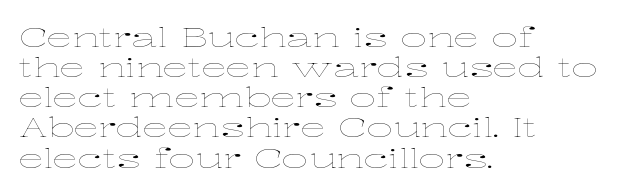
The rendering keeps characters at their native spacing. Notice how the passage keeps a crisp vertical edge on the left only. Weight: regular or lighter. A roman cut, with each character standing at attention.
